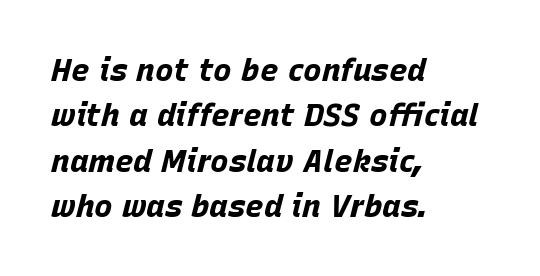
The image shows 31 px bold type, italic (leaning right); set left-aligned, normal line spacing (1.46x), normal letter spacing, not underlined; low stroke contrast and a large x-height.
